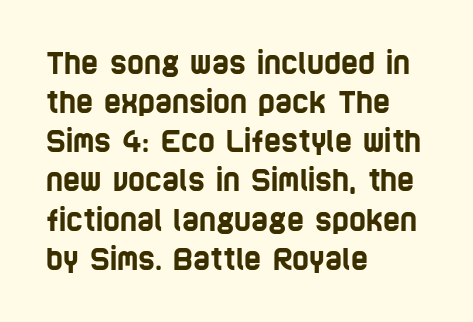
The image shows 29 px condensed sans-serif type; set left-aligned, normal line spacing (1.35x), normal letter spacing, not underlined; low stroke contrast and a large x-height.
